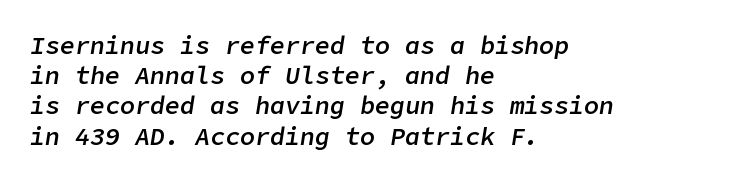
Q: Is the text bold? A: Semi-bold.
Q: Is the text italic (slanted)? A: Yes, it leans right by about 9 degrees.
Q: Is the text underlined? A: No.
Q: How is the paragraph aligned? A: Left-aligned.
Q: Is the spacing between letters normal or unusually wide? A: Normal.
